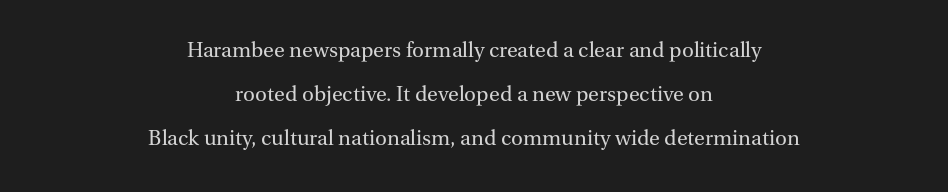
Q: Is the text bold? A: No.
Q: Is the text italic (slanted)? A: No, it is upright.
Q: Is the text underlined? A: No.
Q: How is the paragraph aligned? A: Centered.
Q: Is the spacing between letters normal or unusually wide? A: Normal.
Q: Is the spacing between lines tight, normal or loose? A: Loose.
